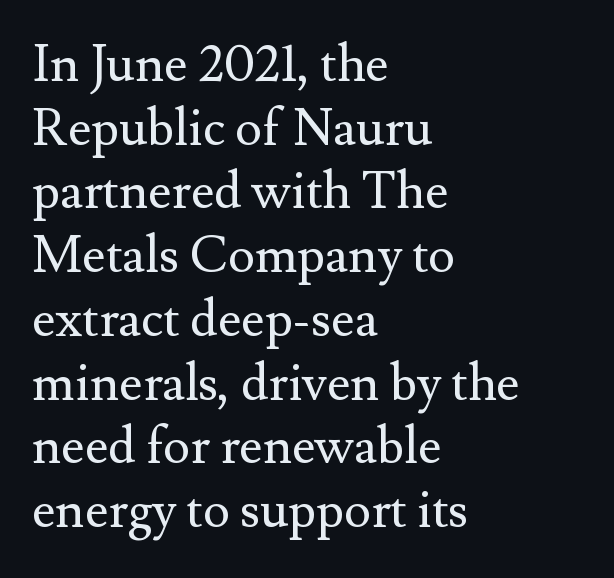
The image shows 51 px regular-weight serif type, upright; set left-aligned, normal line spacing (1.25x), normal letter spacing, not underlined; medium stroke contrast and a small x-height.
